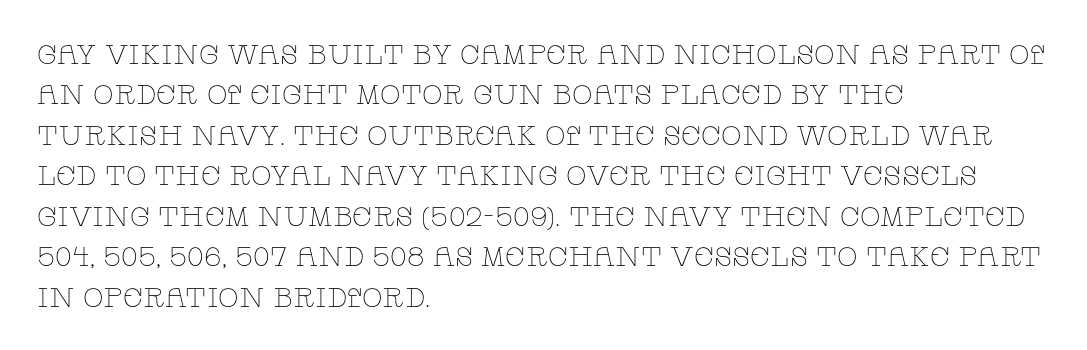
Q: Is the text bold? A: No.
Q: Is the text italic (slanted)? A: No, it is upright.
Q: Is the text underlined? A: No.
Q: How is the paragraph aligned? A: Left-aligned.
Q: Is the spacing between letters normal or unusually wide? A: Normal.
Q: Is the spacing between lines tight, normal or loose? A: Normal.
